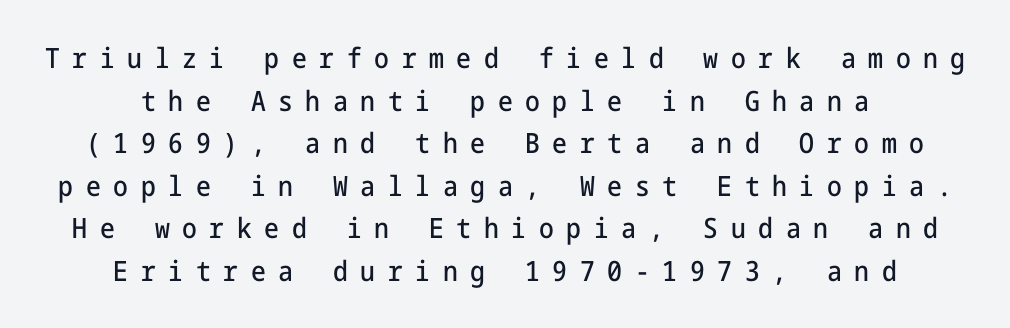
{"serif": "no", "italic": "no", "width": "condensed", "stroke_contrast": "low", "x_height": "medium", "underline": "no", "align": "center", "line_spacing": "normal", "line_spacing_ratio": 1.52, "letter_spacing": "wide", "letter_spacing_em": 0.45, "glyph_px": 28}
